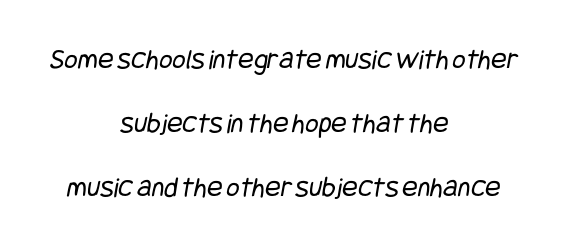
Compared with typical paragraphs, the rows here are farther apart. What kind of face is this? One without serifs — a sans. Each word holds together tightly as a unit, with standard inter-letter gaps. The baseline area is clear. Unbolded letterforms with no extra heft.
